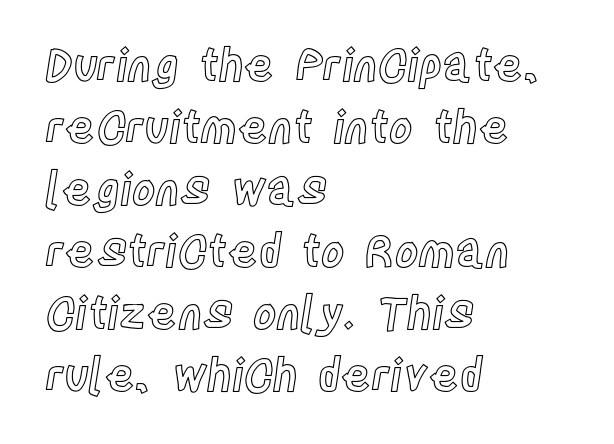
Q: Is the text italic (slanted)? A: Yes.
Q: Is the text underlined? A: No.
Q: How is the paragraph aligned? A: Left-aligned.
Q: Is the spacing between letters normal or unusually wide? A: Normal.
Q: Is the spacing between lines tight, normal or loose? A: Normal.
Q: Width (condensed, normal, or wide)? A: Condensed.
Q: x-height? A: Large.
Q: Monospaced? A: No.
